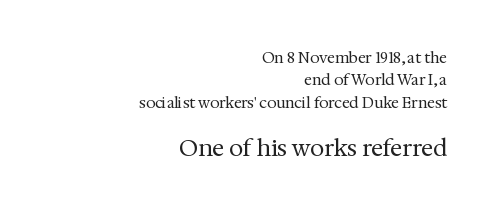
Rows of type keep a routine distance in the vertical direction. The specimen omits any rule beneath the text block's lines. The rendering anchors every line to the right-hand side. On a weight scale, this lands at 450 or below. Designer's note — italics off, roman on.
